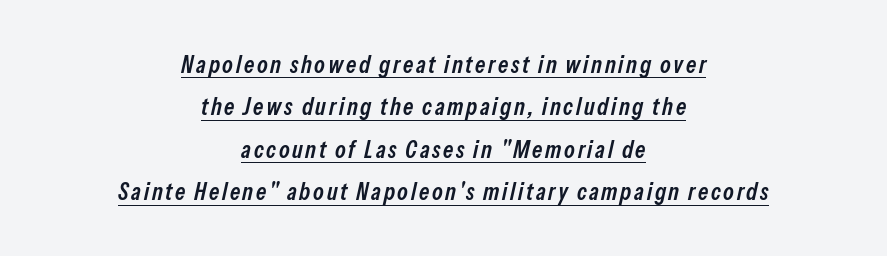
{"italic": "yes", "lean": "right", "slant_degrees": 13, "bold": "semi", "underline": "yes", "align": "center", "line_spacing_ratio": 1.77, "glyph_px": 24}
